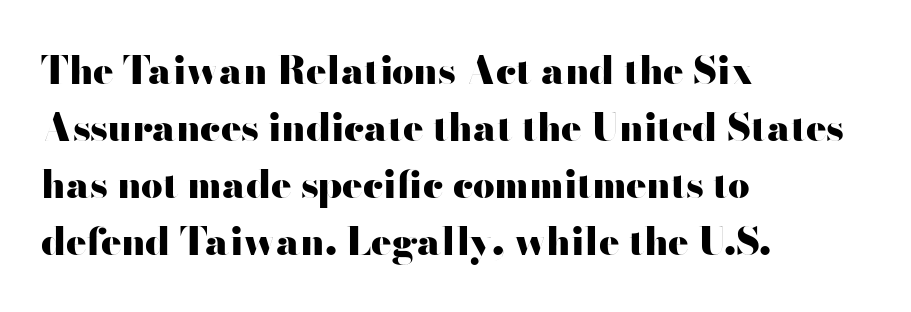
Default kerning and tracking; the words read as compact shapes. The typography opts for an upright posture over an oblique one. The glyphs in this specimen are sans serif. What's the leading like? Ordinary, nothing unusual. Set as a true bold cut, around the 700 mark. All the whitespace from short lines collects on the right.
